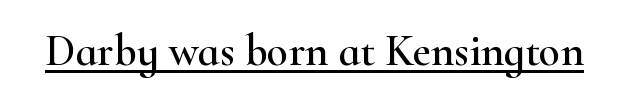
Q: Is the text italic (slanted)? A: No, it is upright.
Q: Is the typeface a serif or a sans-serif typeface? A: Serif.
Q: Is the text underlined? A: Yes.
Q: Is the spacing between letters normal or unusually wide? A: Normal.
Q: Width (condensed, normal, or wide)? A: Wide.
Q: Stroke contrast? A: High.
Q: x-height? A: Small.
Q: Monospaced? A: No.
